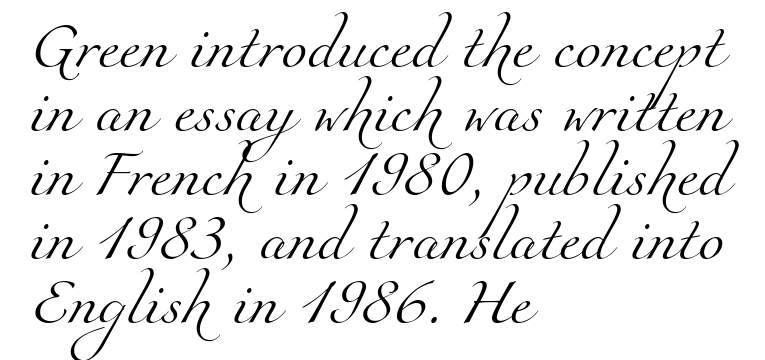
The image shows 47 px light serif type; set left-aligned, normal line spacing (1.36x), normal letter spacing, not underlined; medium stroke contrast and a small x-height.
